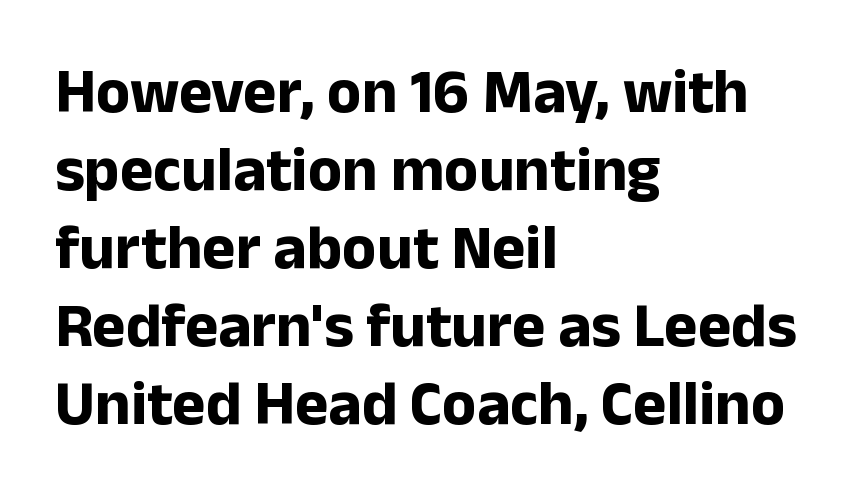
{"serif": "no", "italic": "no", "bold": "yes", "weight": "bold", "width": "normal", "stroke_contrast": "low", "x_height": "medium", "monospaced": "no", "underline": "no", "align": "left", "line_spacing_ratio": 1.24, "letter_spacing": "normal", "letter_spacing_em": 0.0, "glyph_px": 63}
